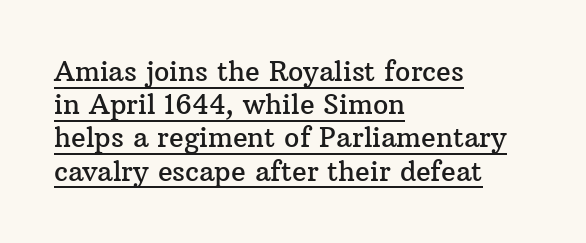
Glance below the letters and you will spot a drawn line. A roman cut, with each character standing at attention. These lines keep a tight, regular rhythm from letter to letter. Notice how the passage keeps a crisp vertical edge on the left only.
